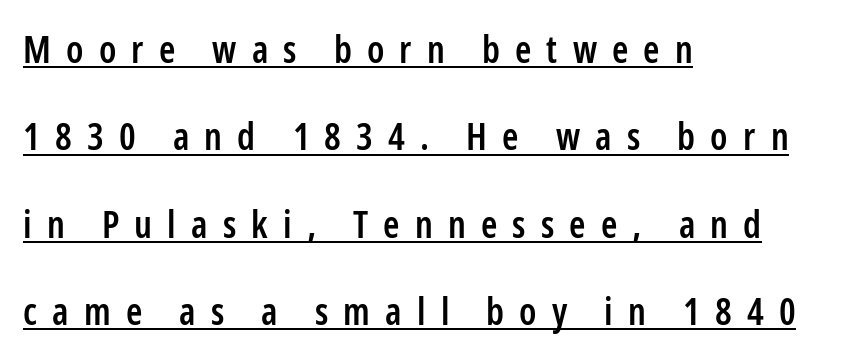
The image shows 37 px semibold, condensed sans-serif type, upright; set left-aligned, loose line spacing (2.36x), unusually wide letter spacing (+0.41 em), underlined; low stroke contrast and a medium x-height.
